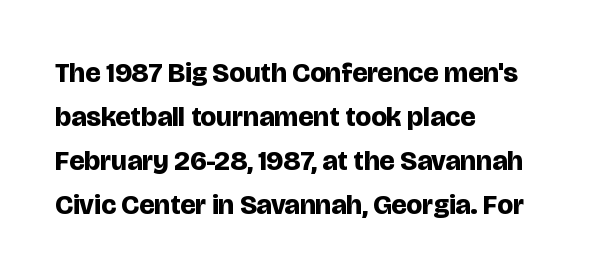
The image shows 28 px bold sans-serif type, upright; set left-aligned, normal line spacing (1.57x), normal letter spacing, not underlined; low stroke contrast and a large x-height.
